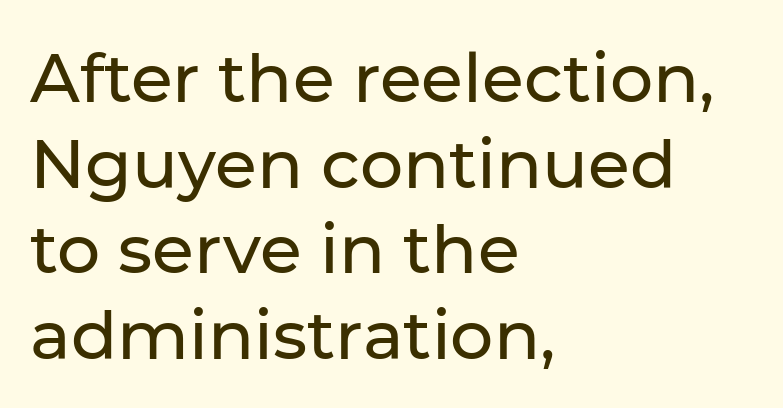
The image shows 68 px sans-serif type, upright; set left-aligned, normal line spacing (1.26x), normal letter spacing, not underlined; low stroke contrast and a medium x-height.
